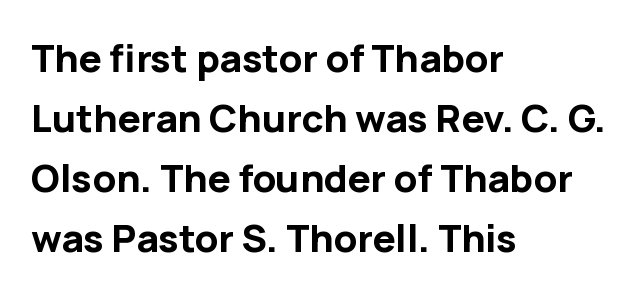
The image shows 38 px bold sans-serif type, upright; set left-aligned, normal line spacing (1.58x), normal letter spacing, not underlined; low stroke contrast and a medium x-height.
